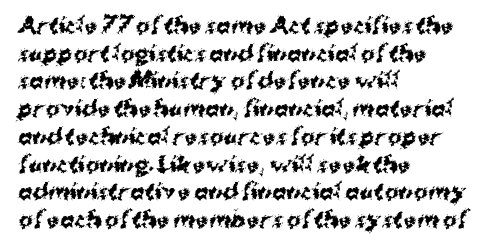
The words here are not underlined. Summary of vertical rhythm: regular, with standard interline spacing. Alignment: flush left. The rendering keeps characters at their native spacing.
